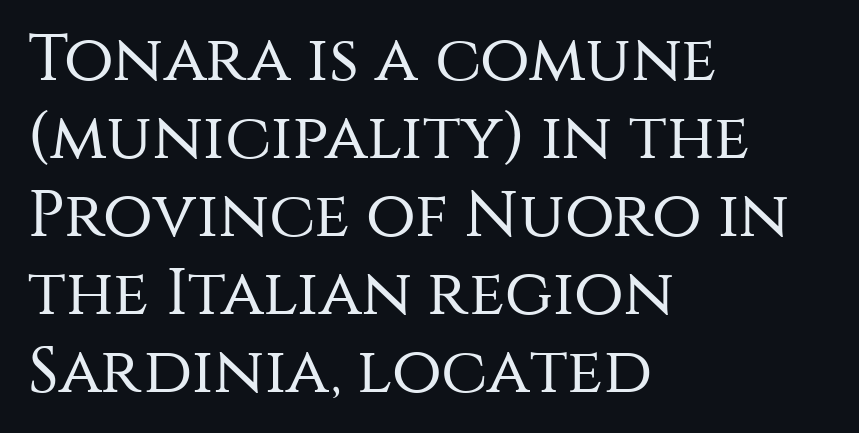
The image shows 65 px regular-weight sans-serif type, upright; set left-aligned, line spacing 1.2x, normal letter spacing, not underlined; medium stroke contrast and a large x-height.
